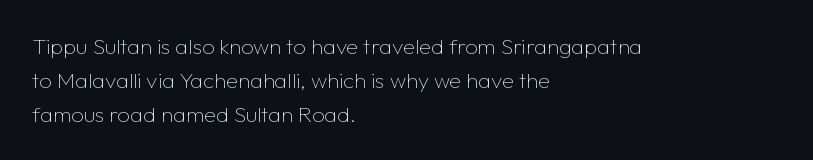
Q: Is the text bold? A: No.
Q: Is the text italic (slanted)? A: No, it is upright.
Q: Is the text underlined? A: No.
Q: How is the paragraph aligned? A: Left-aligned.
Q: Is the spacing between letters normal or unusually wide? A: Normal.
Q: Is the spacing between lines tight, normal or loose? A: Normal.
